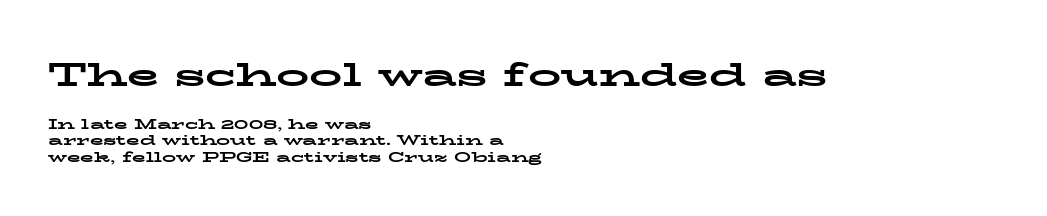
Q: Is the text bold? A: Yes.
Q: Is the text italic (slanted)? A: No, it is upright.
Q: Is the typeface a serif or a sans-serif typeface? A: Serif.
Q: Is the text underlined? A: No.
Q: How is the paragraph aligned? A: Left-aligned.
Q: Is the spacing between letters normal or unusually wide? A: Normal.
Q: Which block of text is set in a larger size, the first (top) or the second (bottom)? A: The first (top) one.
Q: Width (condensed, normal, or wide)? A: Wide.
Q: Stroke contrast? A: Low.
Q: x-height? A: Medium.
Q: Monospaced? A: No.
